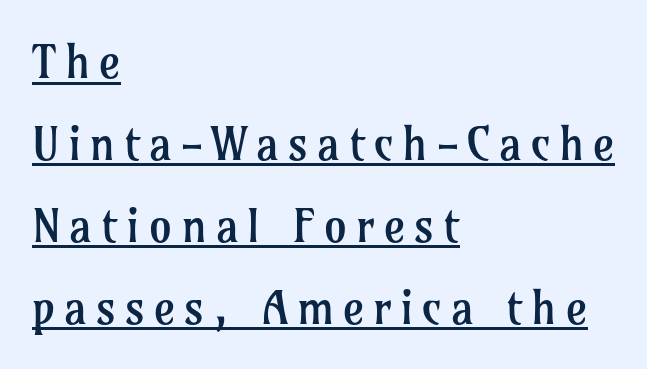
Q: Is the text bold? A: No.
Q: Is the text italic (slanted)? A: No, it is upright.
Q: Is the typeface a serif or a sans-serif typeface? A: Serif.
Q: Is the text underlined? A: Yes.
Q: How is the paragraph aligned? A: Left-aligned.
Q: Width (condensed, normal, or wide)? A: Normal.
Q: Stroke contrast? A: Low.
Q: x-height? A: Medium.
Q: Monospaced? A: No.
